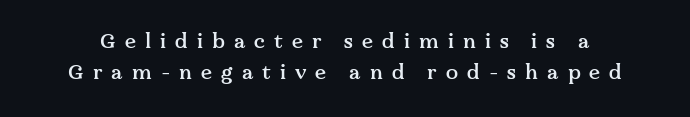
The image shows 20 px text type, upright; set normal line spacing (1.56x), unusually wide letter spacing (+0.45 em), not underlined.
